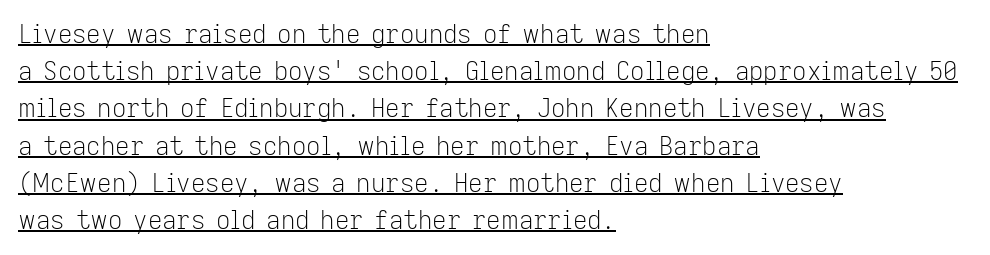
Nothing heavy about these letters — not bold at all. Each word holds together tightly as a unit, with standard inter-letter gaps. Is there any slant? The stems are plumb. This rendering features underlined lettering.
